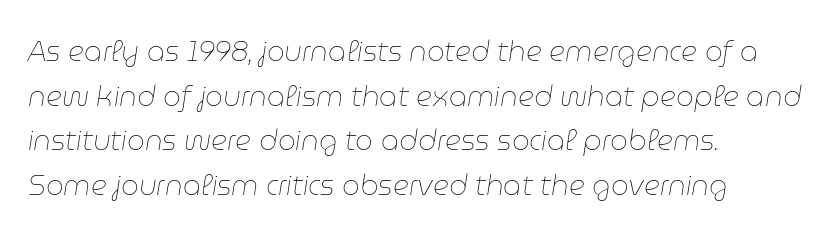
Inter-character spacing is left at the font's built-in metrics. Each row of text sits above clean, open space. Proportional: the letters do not fall into vertical columns. Compared with a typical body face, this is equally light or lighter still. Where is the straight margin? On the left. What's the leading like? Ordinary, nothing unusual.
